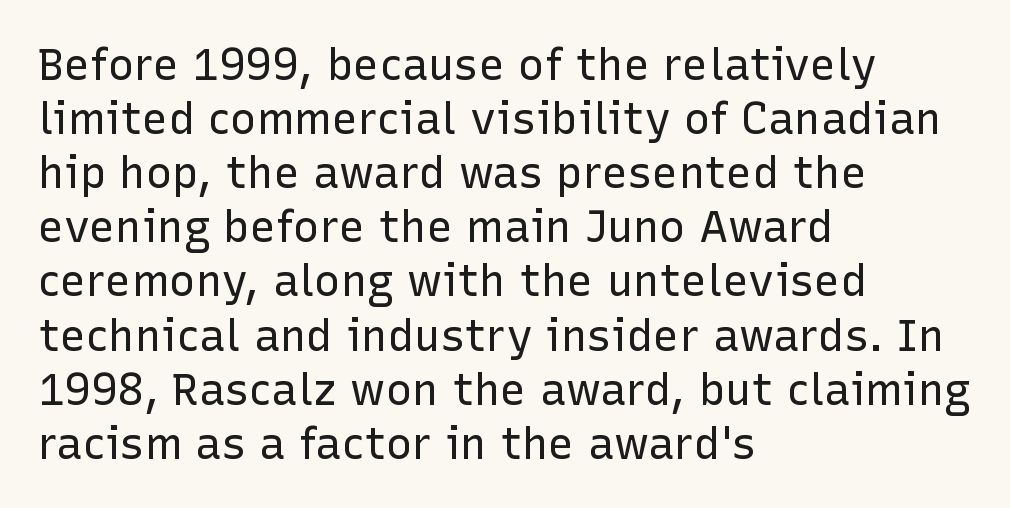
Q: Is the text bold? A: No.
Q: Is the text italic (slanted)? A: No, it is upright.
Q: Is the typeface a serif or a sans-serif typeface? A: Sans-serif.
Q: Is the text underlined? A: No.
Q: How is the paragraph aligned? A: Left-aligned.
Q: Is the spacing between letters normal or unusually wide? A: Normal.
Q: Width (condensed, normal, or wide)? A: Normal.
Q: Stroke contrast? A: Low.
Q: x-height? A: Medium.
Q: Monospaced? A: No.
